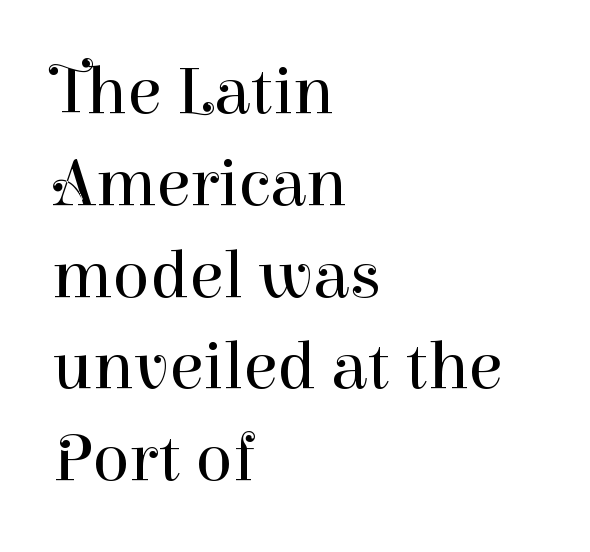
Q: Is the text bold? A: No.
Q: Is the text italic (slanted)? A: No, it is upright.
Q: Is the typeface a serif or a sans-serif typeface? A: Serif.
Q: Is the text underlined? A: No.
Q: How is the paragraph aligned? A: Left-aligned.
Q: Is the spacing between letters normal or unusually wide? A: Normal.
Q: Is the spacing between lines tight, normal or loose? A: Normal.
Q: Width (condensed, normal, or wide)? A: Normal.
Q: Stroke contrast? A: High.
Q: x-height? A: Medium.
Q: Monospaced? A: No.
